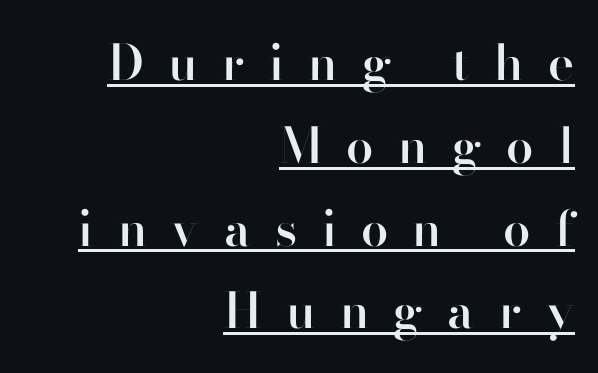
{"serif": "no", "italic": "no", "bold": "semi", "weight": "semibold", "width": "normal", "stroke_contrast": "high", "x_height": "small", "monospaced": "no", "underline": "yes", "align": "right", "line_spacing": "normal", "line_spacing_ratio": 1.69, "letter_spacing": "wide", "letter_spacing_em": 0.5, "glyph_px": 49}
